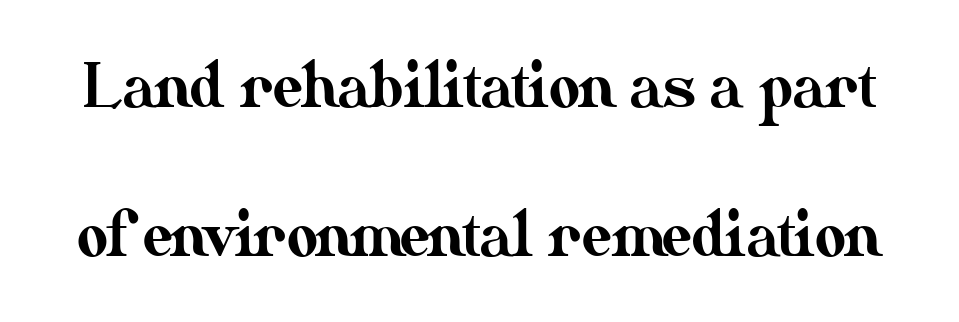
{"italic": "no", "width": "normal", "stroke_contrast": "medium", "x_height": "small", "monospaced": "no", "underline": "no", "line_spacing": "loose", "line_spacing_ratio": 2.48, "letter_spacing": "normal", "letter_spacing_em": 0.0, "glyph_px": 60}
